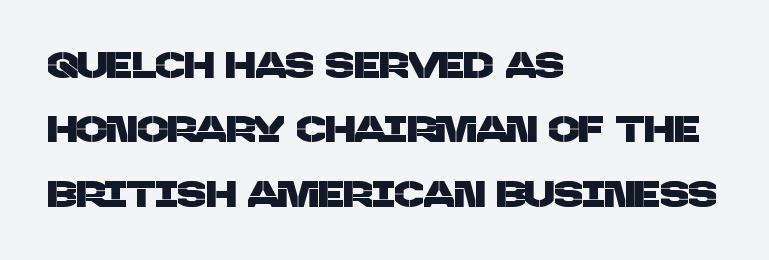
Check where the strokes stop: nothing finishes them off — pure sans. How are the letters spaced? Ordinarily, with no added tracking. Compared with a centered layout, this one pins lines to the left instead. A bare baseline throughout the passage. You could not count columns in this text — the font is proportionally spaced.
